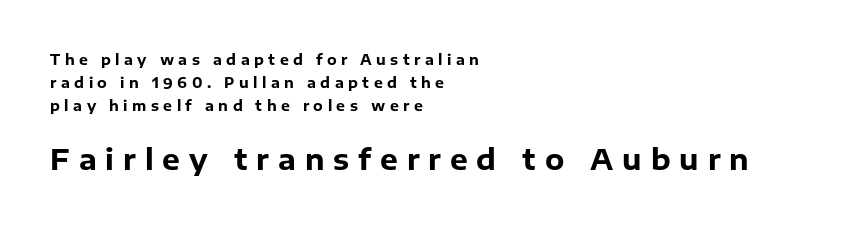
Q: Is the text bold? A: Yes.
Q: Is the text italic (slanted)? A: No, it is upright.
Q: Is the typeface a serif or a sans-serif typeface? A: Sans-serif.
Q: Is the text underlined? A: No.
Q: How is the paragraph aligned? A: Left-aligned.
Q: Is the spacing between letters normal or unusually wide? A: Unusually wide.
Q: Is the spacing between lines tight, normal or loose? A: Normal.
Q: Which block of text is set in a larger size, the first (top) or the second (bottom)? A: The second (bottom) one.
Q: Width (condensed, normal, or wide)? A: Normal.
Q: Stroke contrast? A: Low.
Q: x-height? A: Medium.
Q: Monospaced? A: No.
